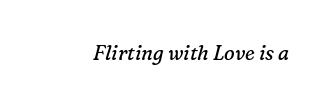
The image shows 20 px text type, italic (leaning right); set normal letter spacing, not underlined.
